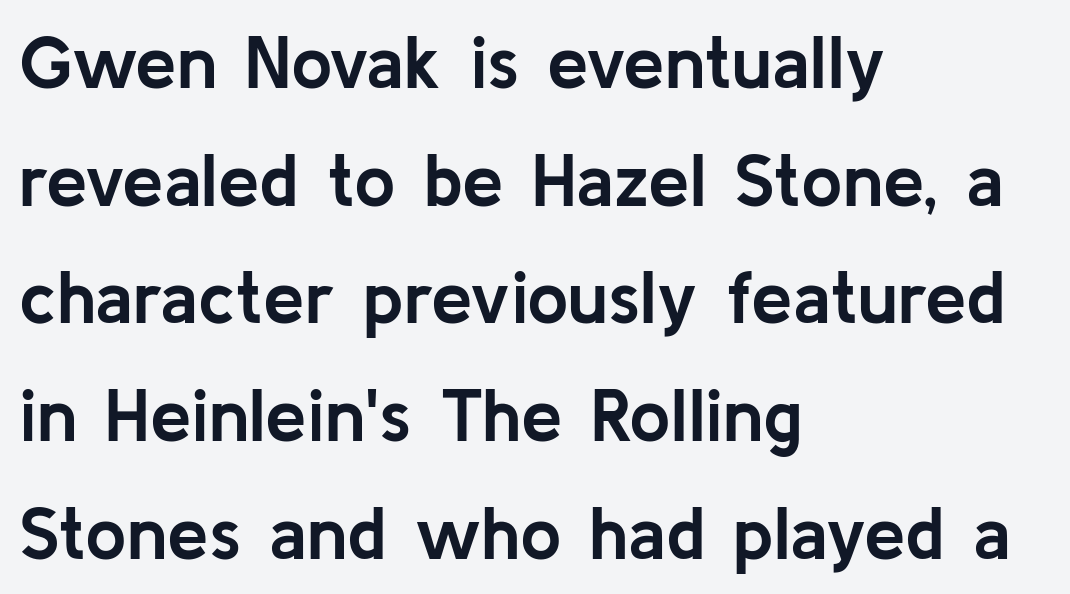
{"serif": "no", "italic": "no", "bold": "yes", "weight": "semibold", "width": "normal", "stroke_contrast": "low", "x_height": "medium", "monospaced": "no", "underline": "no", "align": "left", "line_spacing": "normal", "line_spacing_ratio": 1.59, "letter_spacing": "normal", "letter_spacing_em": 0.0, "glyph_px": 74}
